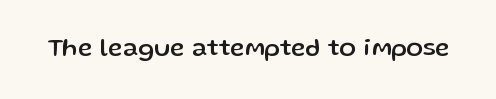
Q: Is the text italic (slanted)? A: No, it is upright.
Q: Is the text underlined? A: No.
Q: Is the spacing between letters normal or unusually wide? A: Normal.
